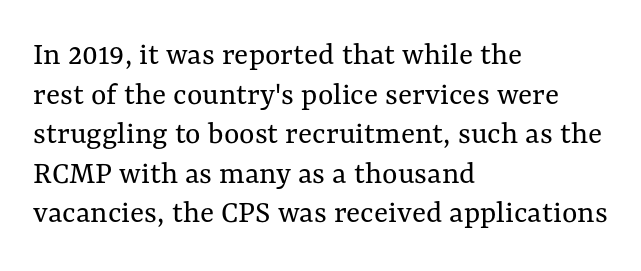
The image shows 33 px regular-weight type, upright; set left-aligned, line spacing 1.2x, normal letter spacing, not underlined; medium stroke contrast and a medium x-height.
